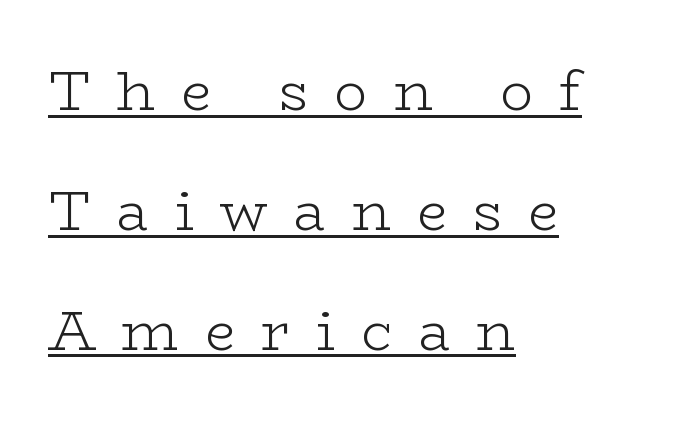
The image shows 55 px light, wide serif type, upright; set left-aligned, loose line spacing (2.18x), unusually wide letter spacing (+0.47 em), underlined; low stroke contrast and a medium x-height.
